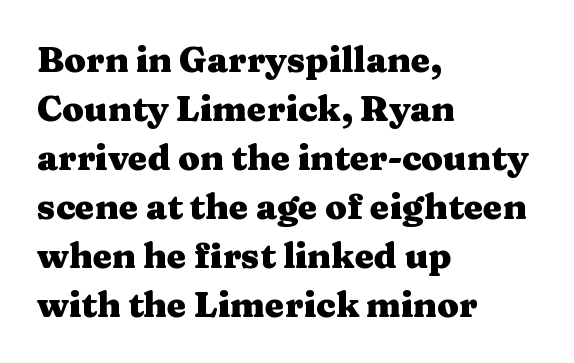
Words appear dense and cohesive because spacing is normal. Compared with typical paragraphs, the rows here are spaced about the same. Do the characters align in a grid? No, the font is proportional. One-word summary of the alignment: left. Descenders hang freely into open space. Set as a true bold cut, around the 700 mark.
